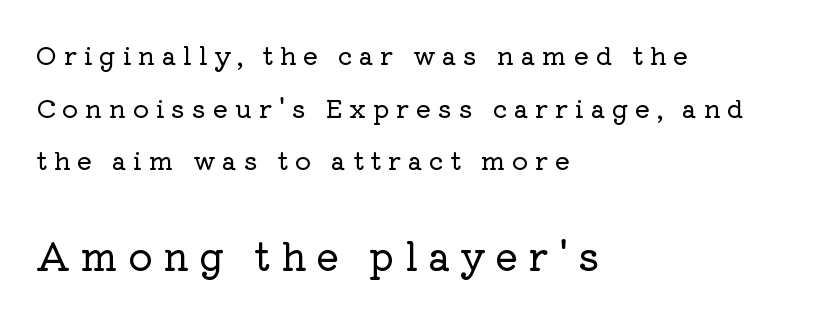
{"serif": "yes", "italic": "no", "width": "normal", "stroke_contrast": "low", "x_height": "medium", "monospaced": "no", "underline": "no", "align": "left", "line_spacing": "loose", "line_spacing_ratio": 2.11, "letter_spacing": "wide", "letter_spacing_em": 0.27, "larger_block": "second", "size_ratio": 1.52, "glyph_px": 38}
